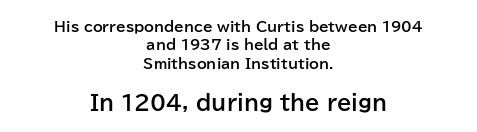
{"italic": "no", "bold": "yes", "underline": "no", "align": "center", "line_spacing": "normal", "line_spacing_ratio": 1.31, "letter_spacing": "normal", "letter_spacing_em": 0.0, "larger_block": "second", "size_ratio": 1.5, "glyph_px": 21}
